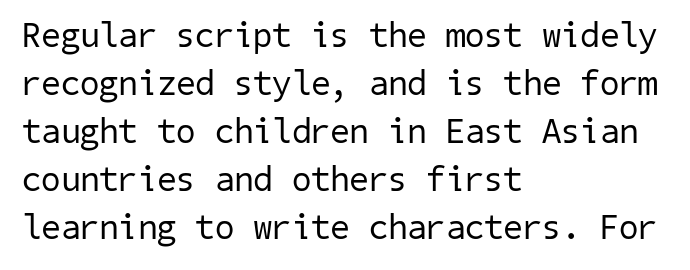
The image shows 35 px regular-weight sans-serif type; set left-aligned, normal line spacing (1.37x), normal letter spacing, not underlined; low stroke contrast and a medium x-height.
